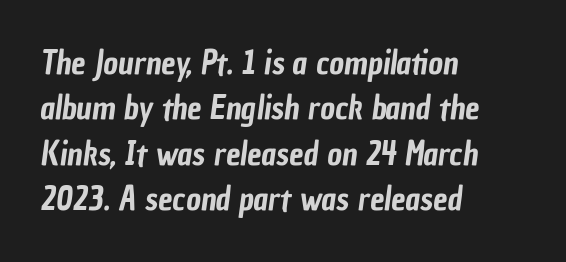
{"serif": "no", "width": "condensed", "stroke_contrast": "low", "x_height": "medium", "monospaced": "no", "underline": "no", "align": "left", "line_spacing": "normal", "line_spacing_ratio": 1.42, "letter_spacing": "normal", "letter_spacing_em": 0.0, "glyph_px": 32}
